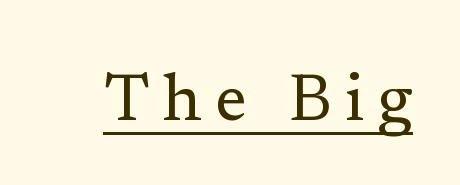
Bold? No — there's no thickening of the strokes. These lines are rendered in a variable-pitch font. This is underlined copy, the kind a proofreader might mark for attention. Unlike italic type, these characters show no tilt at all.
